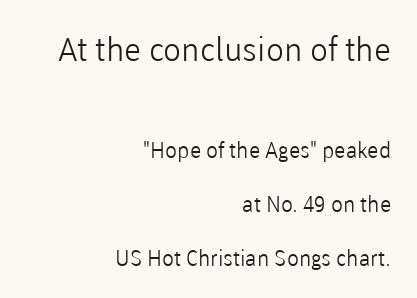
Q: Is the text bold? A: No.
Q: Is the text italic (slanted)? A: No, it is upright.
Q: Is the typeface a serif or a sans-serif typeface? A: Sans-serif.
Q: Is the text underlined? A: No.
Q: How is the paragraph aligned? A: Right-aligned.
Q: Is the spacing between letters normal or unusually wide? A: Normal.
Q: Is the spacing between lines tight, normal or loose? A: Loose.
Q: Which block of text is set in a larger size, the first (top) or the second (bottom)? A: The first (top) one.
Q: Width (condensed, normal, or wide)? A: Normal.
Q: Stroke contrast? A: Low.
Q: x-height? A: Medium.
Q: Monospaced? A: No.
